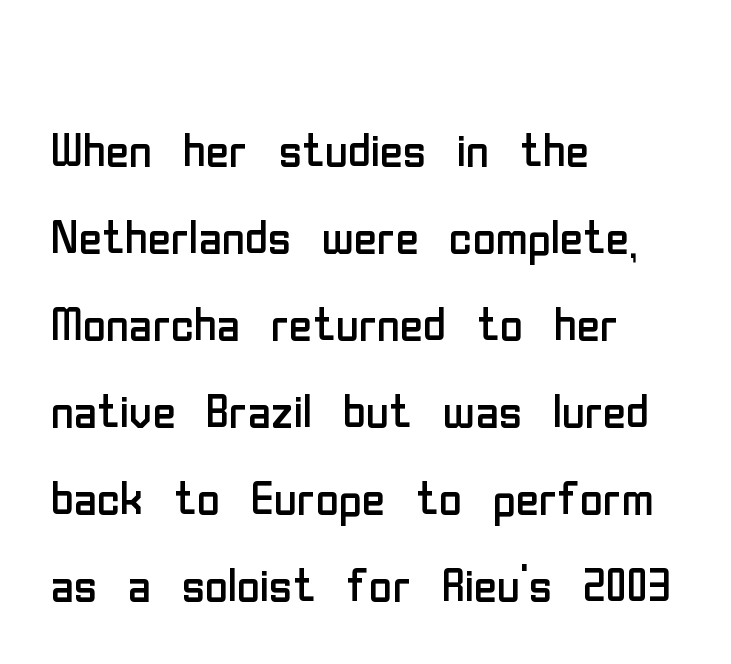
{"serif": "no", "italic": "no", "bold": "no", "weight": "regular", "width": "condensed", "stroke_contrast": "low", "x_height": "medium", "monospaced": "no", "underline": "no", "align": "left", "line_spacing": "normal", "line_spacing_ratio": 1.38, "letter_spacing": "normal", "letter_spacing_em": 0.0, "glyph_px": 63}
